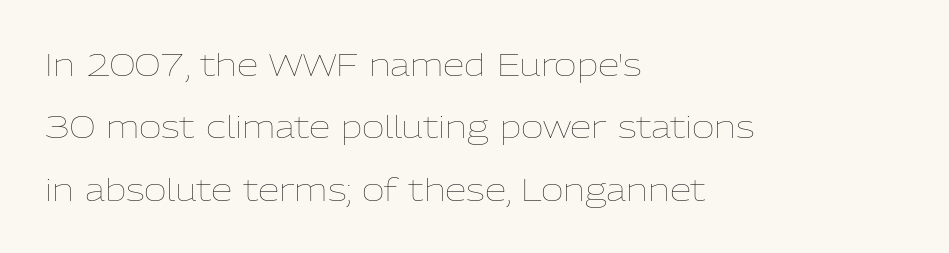
Q: Is the text bold? A: No.
Q: Is the text italic (slanted)? A: No, it is upright.
Q: Is the text underlined? A: No.
Q: How is the paragraph aligned? A: Left-aligned.
Q: Is the spacing between letters normal or unusually wide? A: Normal.
Q: Is the spacing between lines tight, normal or loose? A: Loose.
Q: Width (condensed, normal, or wide)? A: Normal.
Q: Stroke contrast? A: Low.
Q: x-height? A: Medium.
Q: Monospaced? A: No.
